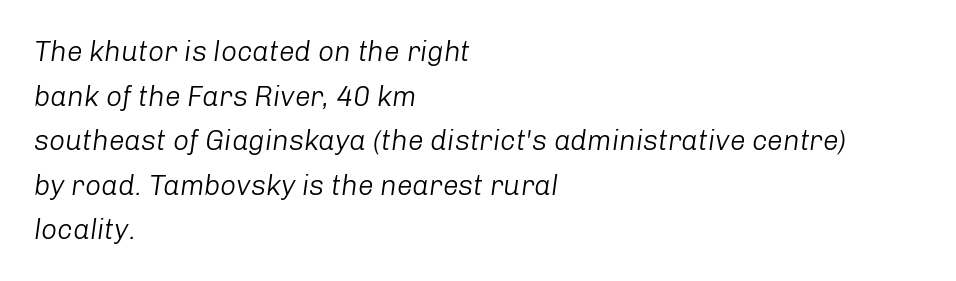
{"italic": "yes", "lean": "right", "slant_degrees": 8, "bold": "no", "weight": "light", "width": "normal", "stroke_contrast": "low", "x_height": "medium", "monospaced": "no", "underline": "no", "align": "left", "line_spacing": "normal", "line_spacing_ratio": 1.59, "letter_spacing": "normal", "letter_spacing_em": 0.0, "glyph_px": 28}
